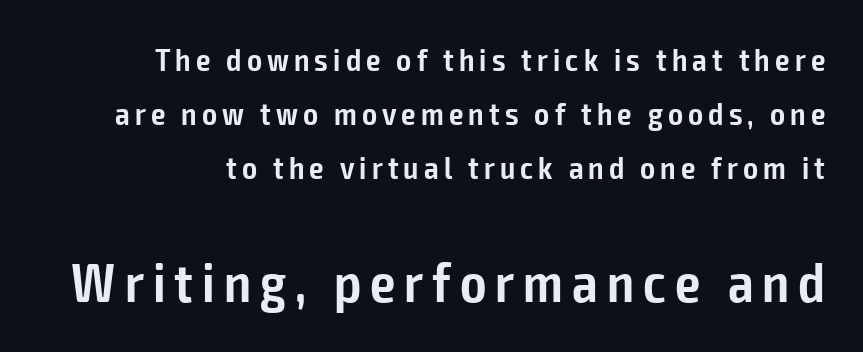
Q: Is the text bold? A: Semi-bold.
Q: Is the text italic (slanted)? A: No, it is upright.
Q: Is the typeface a serif or a sans-serif typeface? A: Sans-serif.
Q: Is the text underlined? A: No.
Q: Is the spacing between lines tight, normal or loose? A: Normal.
Q: Which block of text is set in a larger size, the first (top) or the second (bottom)? A: The second (bottom) one.
Q: Width (condensed, normal, or wide)? A: Condensed.
Q: Stroke contrast? A: Low.
Q: x-height? A: Medium.
Q: Monospaced? A: No.
